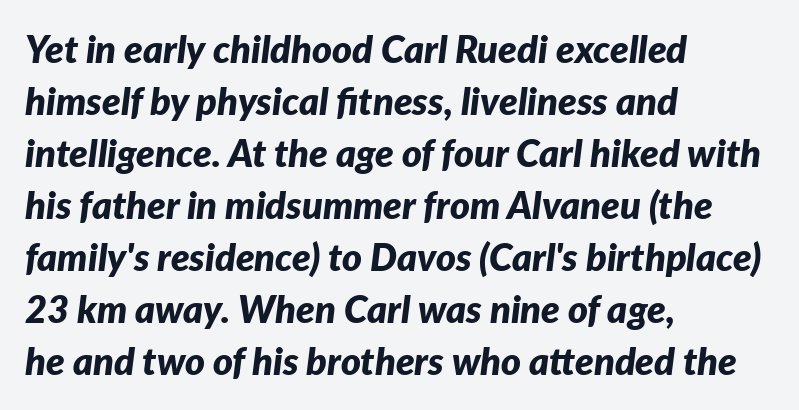
Q: Is the text bold? A: Yes.
Q: Is the text italic (slanted)? A: Yes, it leans right by about 7 degrees.
Q: Is the text underlined? A: No.
Q: How is the paragraph aligned? A: Left-aligned.
Q: Is the spacing between letters normal or unusually wide? A: Normal.
Q: Is the spacing between lines tight, normal or loose? A: Normal.
Q: Width (condensed, normal, or wide)? A: Normal.
Q: Stroke contrast? A: Low.
Q: x-height? A: Medium.
Q: Monospaced? A: No.
